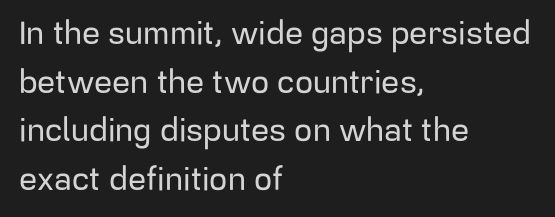
Caption: multi-line text, flush left, ragged right. The gaps between neighbouring characters are ordinary and unremarkable. Unmarked baselines from the first word to the last. The font family rendered here belongs to the sans-serif group.
